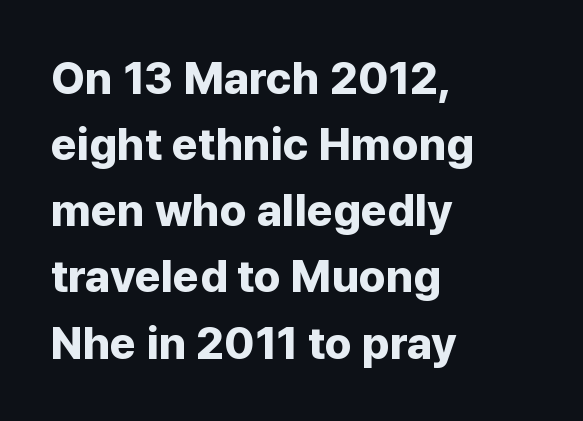
{"serif": "no", "italic": "no", "bold": "yes", "weight": "bold", "width": "normal", "stroke_contrast": "low", "x_height": "medium", "monospaced": "no", "underline": "no", "align": "left", "line_spacing": "normal", "line_spacing_ratio": 1.47, "letter_spacing": "normal", "letter_spacing_em": 0.0, "glyph_px": 45}
